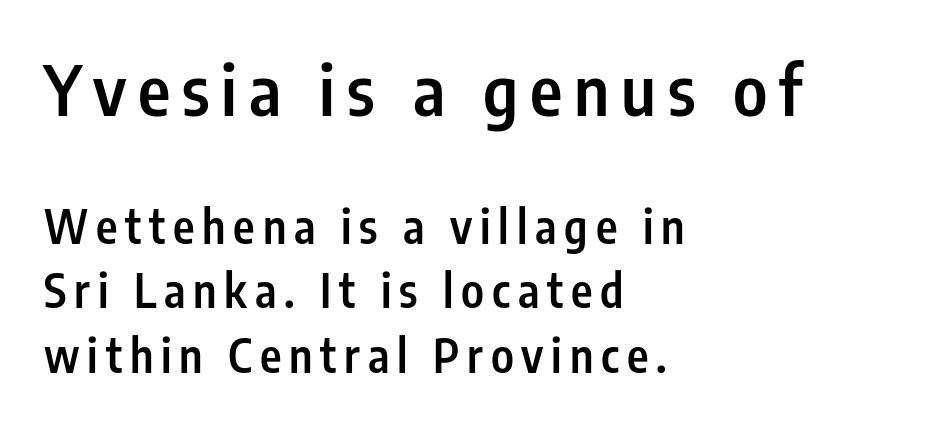
Q: Is the text bold? A: Semi-bold.
Q: Is the text italic (slanted)? A: No, it is upright.
Q: Is the typeface a serif or a sans-serif typeface? A: Sans-serif.
Q: Is the text underlined? A: No.
Q: How is the paragraph aligned? A: Left-aligned.
Q: Is the spacing between lines tight, normal or loose? A: Normal.
Q: Which block of text is set in a larger size, the first (top) or the second (bottom)? A: The first (top) one.
Q: Width (condensed, normal, or wide)? A: Condensed.
Q: Stroke contrast? A: Low.
Q: x-height? A: Medium.
Q: Monospaced? A: No.
